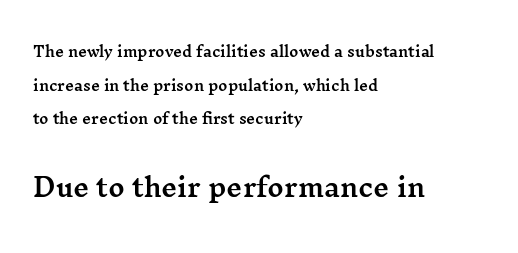
The image shows 25 px text type, upright; set left-aligned, loose line spacing (2.41x), normal letter spacing, not underlined; the second (bottom) block is 1.79x larger.
